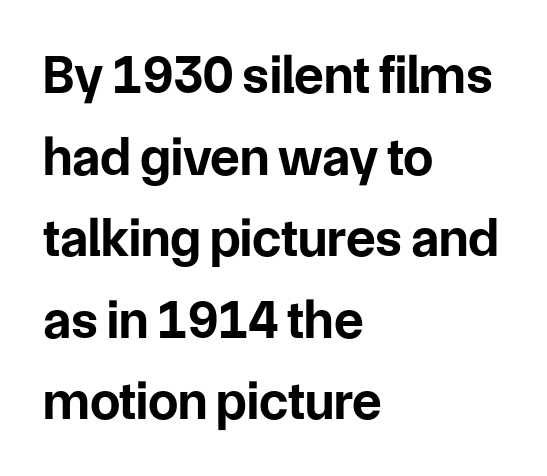
The image shows 54 px bold sans-serif type, upright; set left-aligned, normal line spacing (1.51x), normal letter spacing, not underlined; low stroke contrast and a medium x-height.
